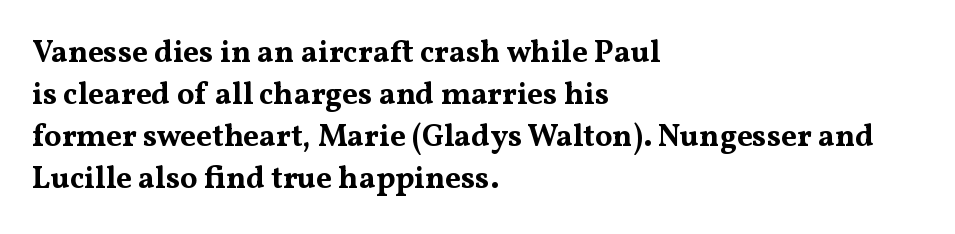
Regarding leading, the lines here are spaced in the standard way. The type sits square on the baseline with zero lean. Does extra space separate the letters? No, they use regular spacing. Look at the stroke-to-counter ratio: heavy, a bold. This sample has the flowing, uneven cadence of proportional lettering. Each line starts at the same left margin while the right side varies.
